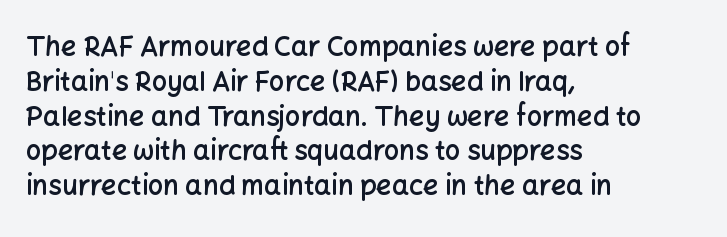
A bare baseline throughout the passage. A typesetter would mark this as roman, not italic. Leading: standard. Here the glyphs are tracked normally, forming tight word shapes.
